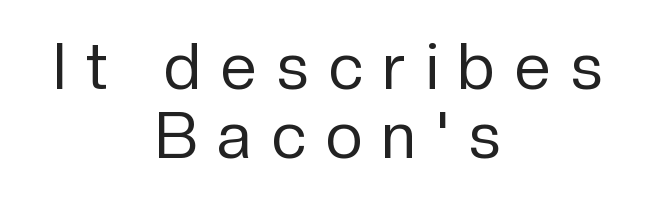
The image shows 64 px regular-weight sans-serif type, upright; set centered, tight line spacing (1.08x), unusually wide letter spacing (+0.32 em), not underlined; low stroke contrast and a medium x-height.
